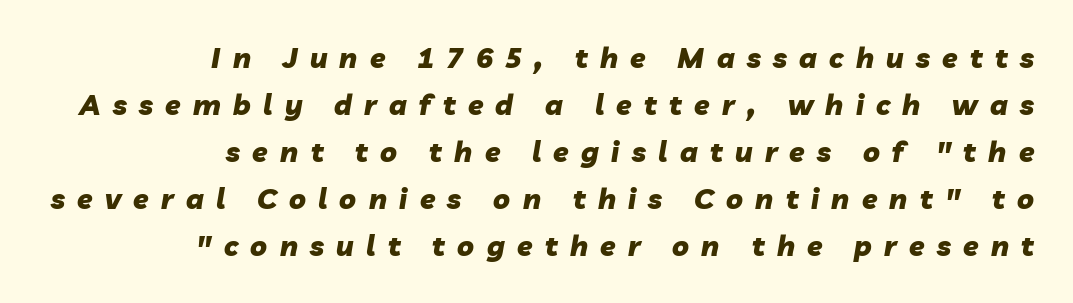
Q: Is the text bold? A: Yes.
Q: Is the text italic (slanted)? A: Yes, it leans right by about 10 degrees.
Q: Is the text underlined? A: No.
Q: How is the paragraph aligned? A: Right-aligned.
Q: Is the spacing between letters normal or unusually wide? A: Unusually wide.
Q: Is the spacing between lines tight, normal or loose? A: Normal.
Q: Width (condensed, normal, or wide)? A: Normal.
Q: Stroke contrast? A: Low.
Q: x-height? A: Medium.
Q: Monospaced? A: No.
